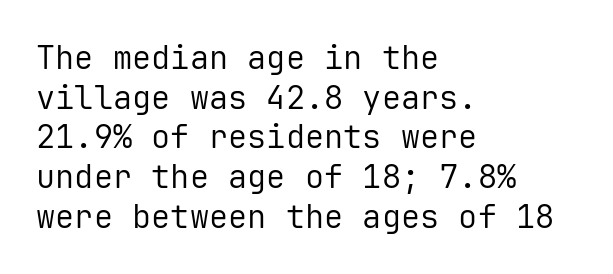
The image shows 32 px regular-weight sans-serif type, upright, monospaced; set left-aligned, line spacing 1.24x, normal letter spacing, not underlined; low stroke contrast and a medium x-height.
